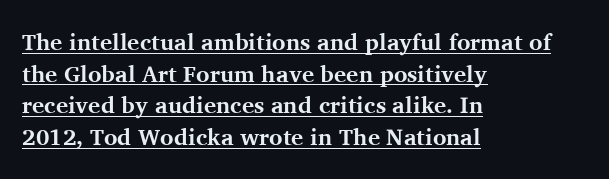
Is there any slant? The stems are plumb. The glyphs have the mass of a bold cut. The letterforms sit shoulder to shoulder at normal distance. The text block is weighted toward the left margin, trailing off unevenly rightward.
